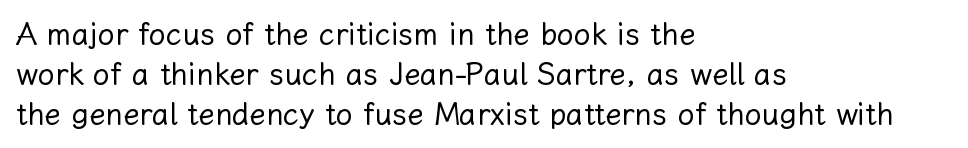
The image shows 30 px regular-weight type, upright; set left-aligned, normal line spacing (1.33x), normal letter spacing, not underlined; low stroke contrast and a medium x-height.
